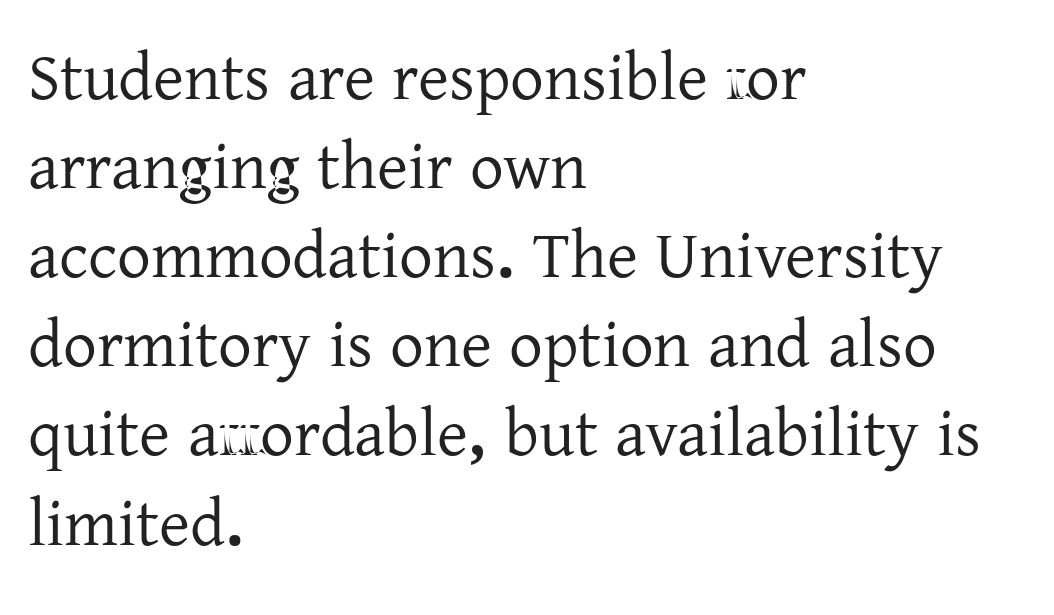
The letters advance in unequal steps, a hallmark of proportional type. Does the copy run flush right? No — it runs flush left. These lines sit exactly where default settings would place them. The foot of each line stays bare and open.
